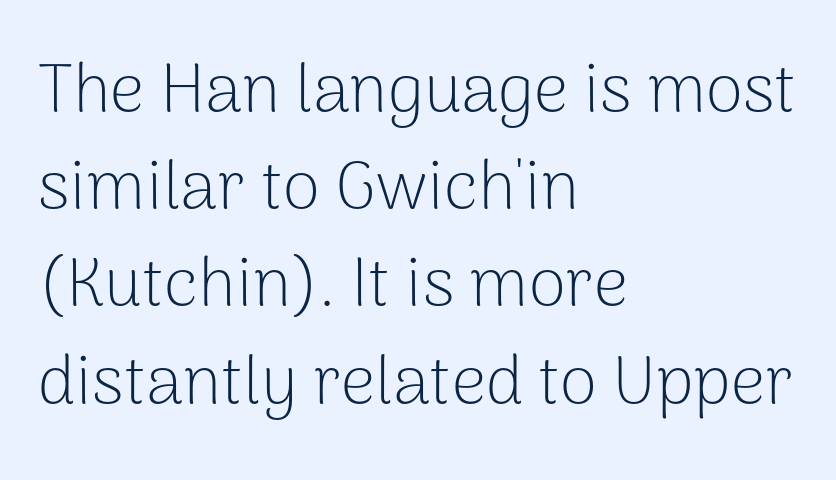
Examine the stroke ends and you'll find no serifs. Glance below the letters and you will spot only blank space. Weight: in the light-to-regular range. Think of a printed novel: that variable character pitch is what you see here.
